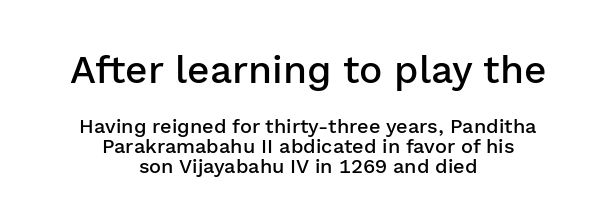
Q: Is the text bold? A: Semi-bold.
Q: Is the text italic (slanted)? A: No, it is upright.
Q: Is the typeface a serif or a sans-serif typeface? A: Sans-serif.
Q: Is the text underlined? A: No.
Q: How is the paragraph aligned? A: Centered.
Q: Is the spacing between letters normal or unusually wide? A: Normal.
Q: Is the spacing between lines tight, normal or loose? A: Tight.
Q: Which block of text is set in a larger size, the first (top) or the second (bottom)? A: The first (top) one.
Q: Width (condensed, normal, or wide)? A: Normal.
Q: Stroke contrast? A: Low.
Q: x-height? A: Medium.
Q: Monospaced? A: No.
